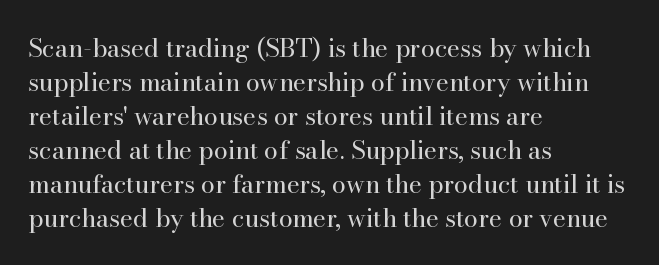
{"italic": "no", "bold": "no", "underline": "no", "align": "left", "line_spacing": "normal", "line_spacing_ratio": 1.36, "letter_spacing": "normal", "letter_spacing_em": 0.0, "glyph_px": 25}
